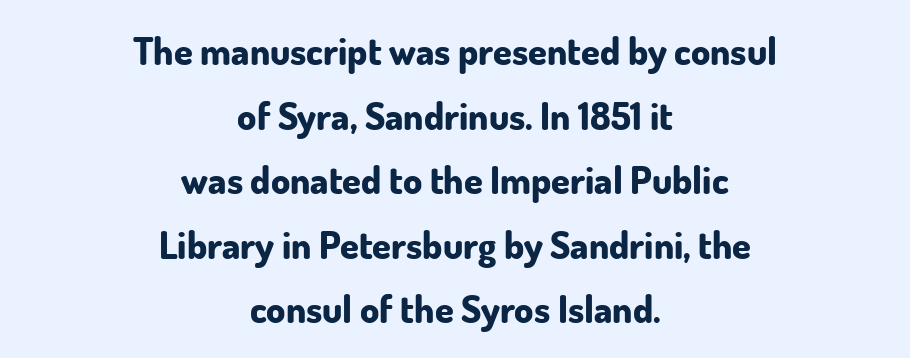
Every character sits straight up, as roman type does. Here the designer chose a conventional face with non-uniform glyph widths. These lines are composed in type without serifs. Nobody touched the tracking dial on this one. The glyphs are unaccompanied by any horizontal stroke below them. Horizontal bands of white between lines are of average thickness.
